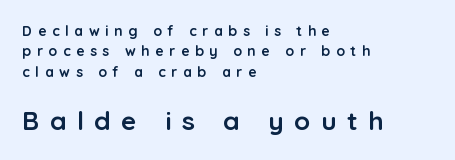
{"italic": "no", "bold": "yes", "underline": "no", "align": "left", "line_spacing": "normal", "line_spacing_ratio": 1.46, "letter_spacing": "wide", "letter_spacing_em": 0.41, "larger_block": "second", "size_ratio": 1.86, "glyph_px": 26}
